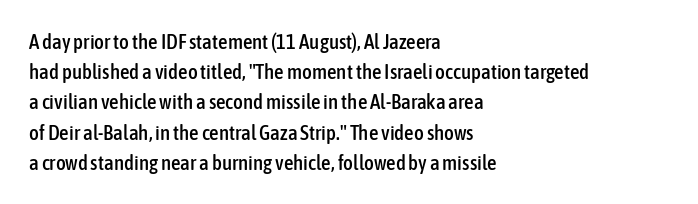
{"italic": "no", "underline": "no", "align": "left", "line_spacing": "normal", "line_spacing_ratio": 1.44, "letter_spacing": "normal", "letter_spacing_em": 0.0, "glyph_px": 21}
